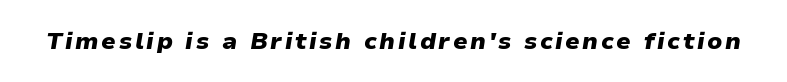
Yep, that's italic — everything's leaning. How heavy is the stroke? Heavy — this is a bold. Type without underlining.
